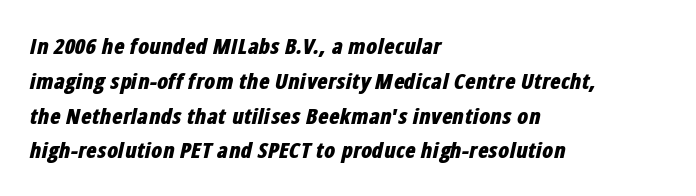
Q: Is the text bold? A: Yes.
Q: Is the text italic (slanted)? A: Yes, it leans right by about 12 degrees.
Q: Is the text underlined? A: No.
Q: How is the paragraph aligned? A: Left-aligned.
Q: Is the spacing between letters normal or unusually wide? A: Normal.
Q: Is the spacing between lines tight, normal or loose? A: Normal.
